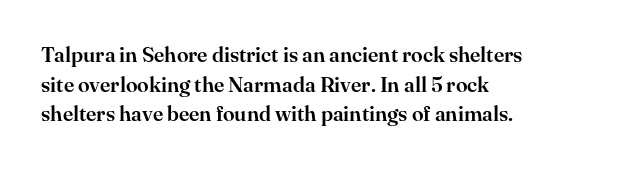
The image shows 21 px text type, upright; set left-aligned, normal line spacing (1.41x), normal letter spacing, not underlined.
